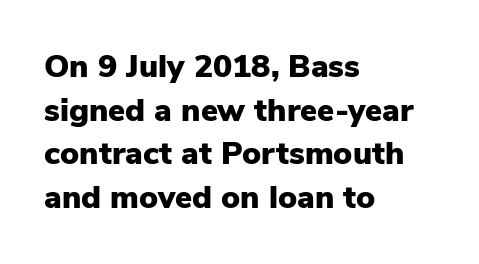
{"serif": "no", "italic": "no", "bold": "yes", "weight": "heavy", "width": "normal", "stroke_contrast": "low", "x_height": "medium", "monospaced": "no", "underline": "no", "align": "left", "line_spacing": "normal", "line_spacing_ratio": 1.36, "letter_spacing": "normal", "letter_spacing_em": 0.0, "glyph_px": 32}
